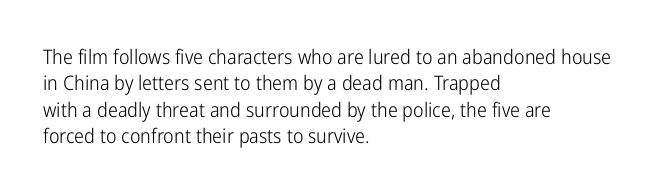
The image shows 20 px text type, upright; set left-aligned, normal line spacing (1.32x), normal letter spacing, not underlined.
